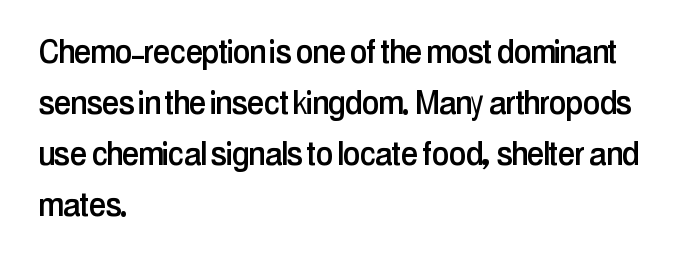
The image shows 39 px condensed sans-serif type, upright; set left-aligned, normal line spacing (1.31x), normal letter spacing, not underlined; low stroke contrast and a medium x-height.
